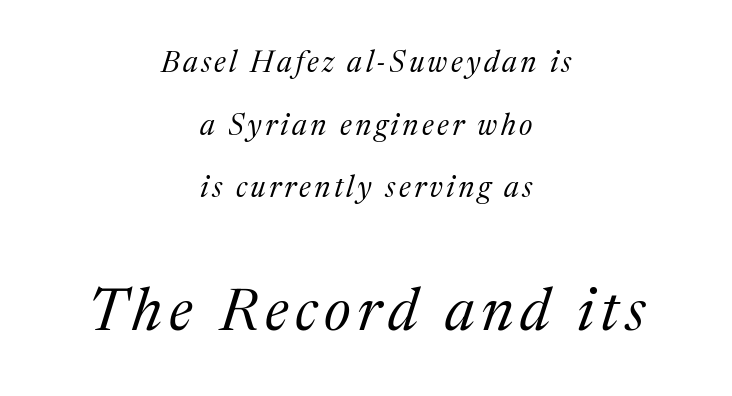
The image shows 60 px regular-weight serif type, italic (leaning right); set centered, loose line spacing (2.09x), not underlined; the second (bottom) block is 2.0x larger; medium stroke contrast and a medium x-height.
